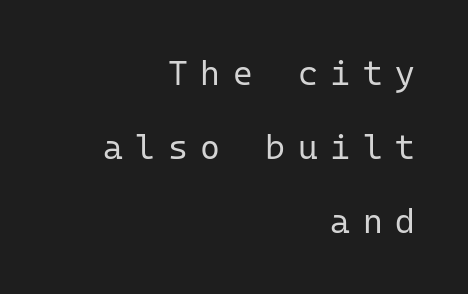
No letter is thick-stroked: the sample isn't bold. Note the uniform advance width — an 'i' takes as much space as an 'm'. These lines are set flush right with a ragged left edge. Words appear elongated and porous because spacing is wide. The lines are spread far apart with generous leading.
